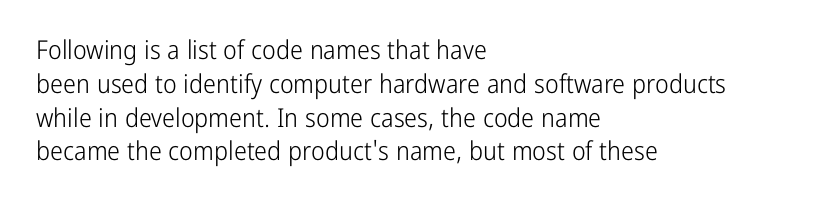
The image shows 26 px text type, upright; set left-aligned, normal line spacing (1.3x), normal letter spacing, not underlined.
